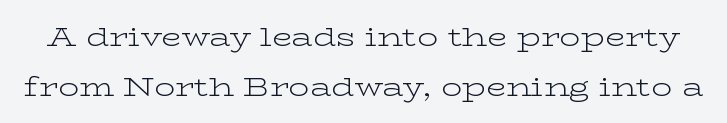
Q: Is the text bold? A: No.
Q: Is the text italic (slanted)? A: No, it is upright.
Q: Is the text underlined? A: No.
Q: Is the spacing between letters normal or unusually wide? A: Normal.
Q: Is the spacing between lines tight, normal or loose? A: Loose.
